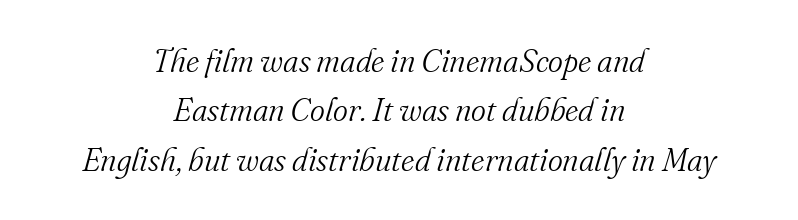
Rule under the text: the space is simply empty. The typesetting does not lean heavy: it is not bold. Caption: multi-line text, centered on the measure. Style check: oblique. This sample uses a serif face. Observe the ordinary spacing: letters are neighbours, not strangers.
